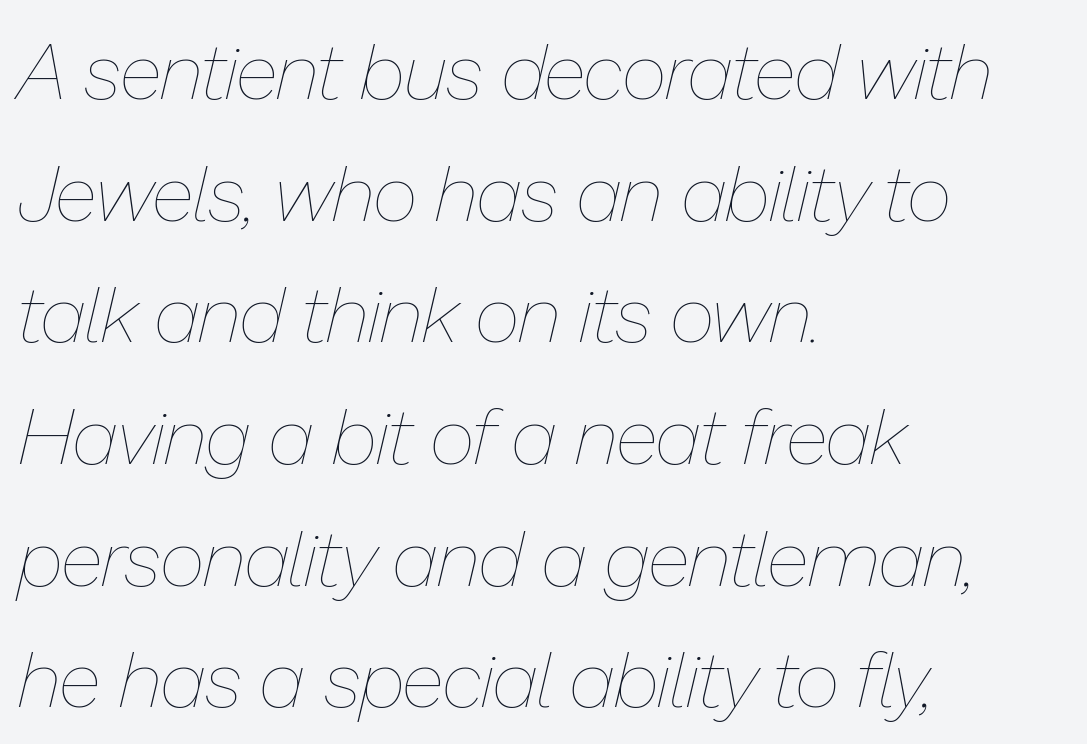
The image shows 79 px thin type, italic (leaning right); set left-aligned, normal line spacing (1.54x), normal letter spacing, not underlined; low stroke contrast and a medium x-height.
